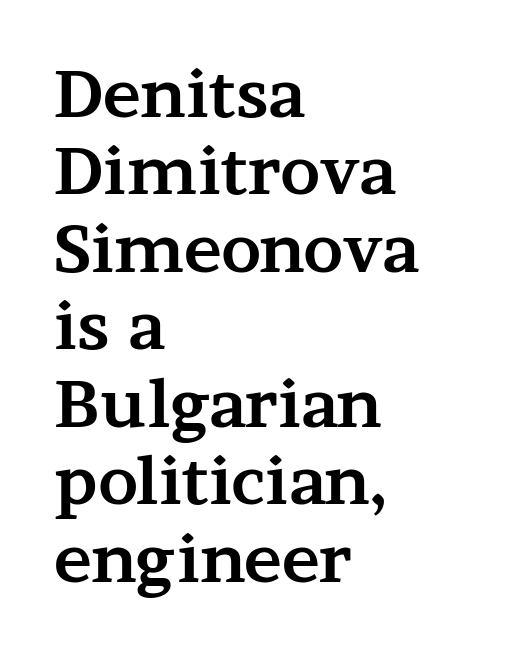
{"serif": "yes", "italic": "no", "bold": "yes", "weight": "bold", "width": "wide", "stroke_contrast": "medium", "x_height": "medium", "monospaced": "no", "underline": "no", "align": "left", "line_spacing_ratio": 1.21, "letter_spacing": "normal", "letter_spacing_em": 0.0, "glyph_px": 64}
